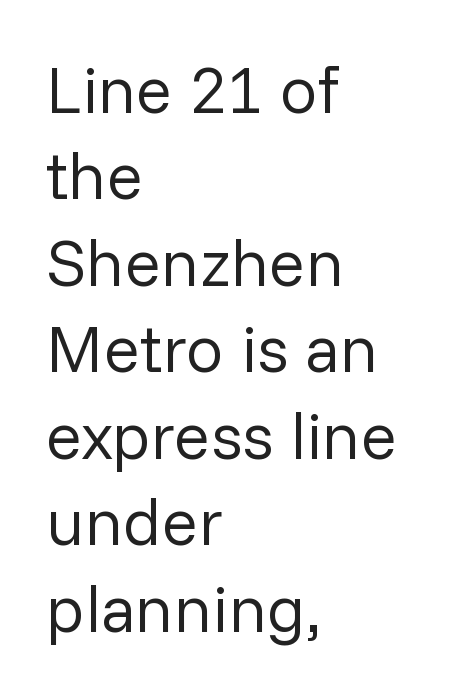
{"serif": "no", "italic": "no", "bold": "no", "weight": "regular", "width": "normal", "stroke_contrast": "low", "x_height": "medium", "monospaced": "no", "underline": "no", "align": "left", "line_spacing": "normal", "line_spacing_ratio": 1.29, "letter_spacing": "normal", "letter_spacing_em": 0.0, "glyph_px": 67}
